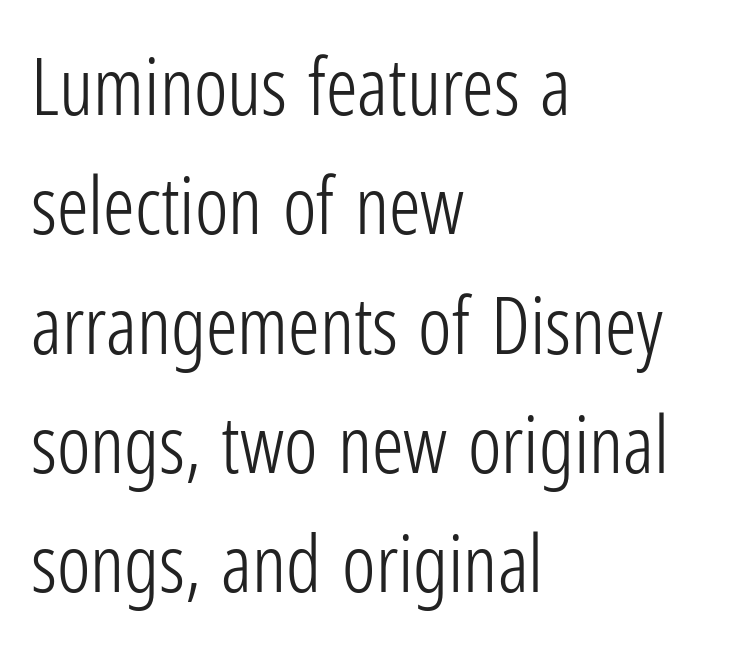
{"serif": "no", "italic": "no", "bold": "no", "weight": "light", "width": "condensed", "stroke_contrast": "low", "x_height": "medium", "monospaced": "no", "underline": "no", "align": "left", "line_spacing": "normal", "line_spacing_ratio": 1.51, "letter_spacing": "normal", "letter_spacing_em": 0.0, "glyph_px": 79}
